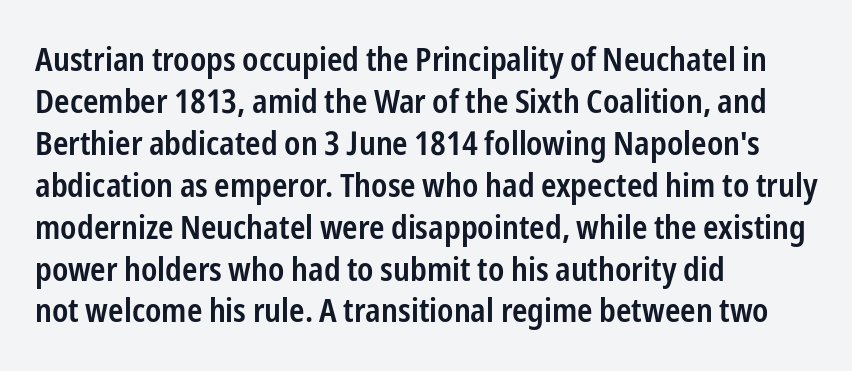
The image shows 33 px semibold, condensed sans-serif type, upright; set left-aligned, normal line spacing (1.27x), normal letter spacing, not underlined; low stroke contrast and a medium x-height.
